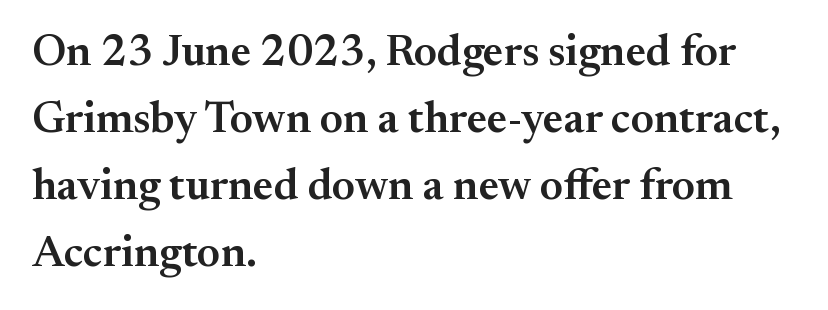
Varying glyph widths throughout — classic text-font behaviour. Evenly set lines give the paragraph a standard silhouette. Characters remain perfectly vertical along every line. Classification — serif. Tracking here is standard; glyphs follow each other at the usual distance. Moderately thickened strokes mark this as semibold type.
